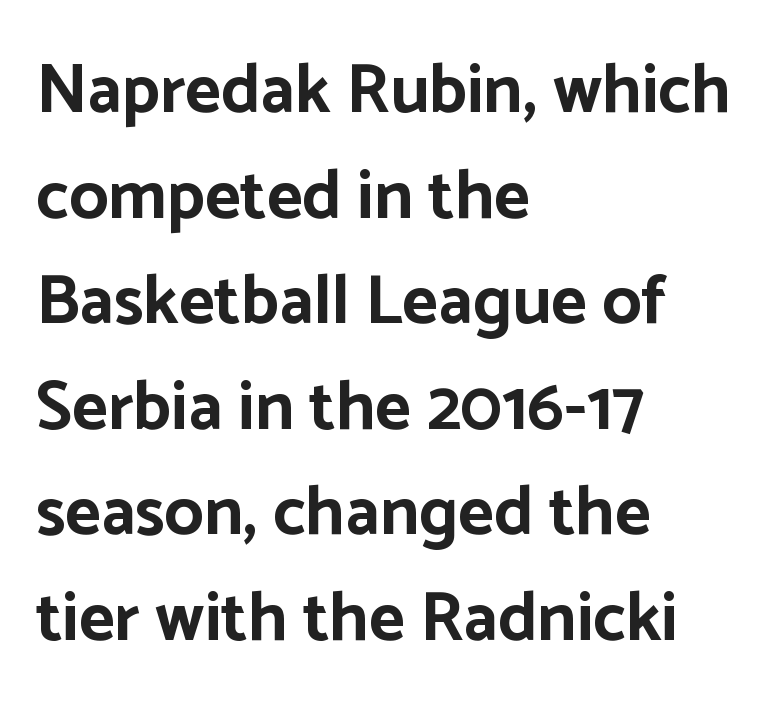
Q: Is the text bold? A: Yes.
Q: Is the text italic (slanted)? A: No, it is upright.
Q: Is the typeface a serif or a sans-serif typeface? A: Sans-serif.
Q: Is the text underlined? A: No.
Q: How is the paragraph aligned? A: Left-aligned.
Q: Is the spacing between letters normal or unusually wide? A: Normal.
Q: Is the spacing between lines tight, normal or loose? A: Normal.
Q: Width (condensed, normal, or wide)? A: Normal.
Q: Stroke contrast? A: Low.
Q: x-height? A: Medium.
Q: Monospaced? A: No.
